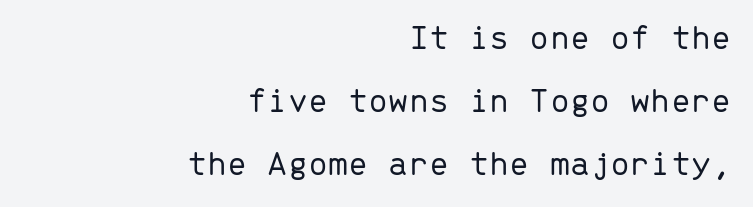
The image shows 36 px light sans-serif type, upright, monospaced; set right-aligned, line spacing 1.75x, normal letter spacing, not underlined; low stroke contrast and a medium x-height.
